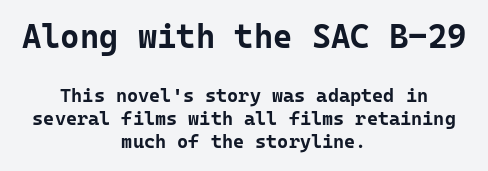
The designer went with a sans here, leaving each stem footless. The letters march in equal steps, a hallmark of fixed-pitch type. Italic? Not at all — the glyphs are vertical. Stroke thickness is high; the sample reads as a true bold. The lines in this sample share a center point and differ in where they start and stop.
